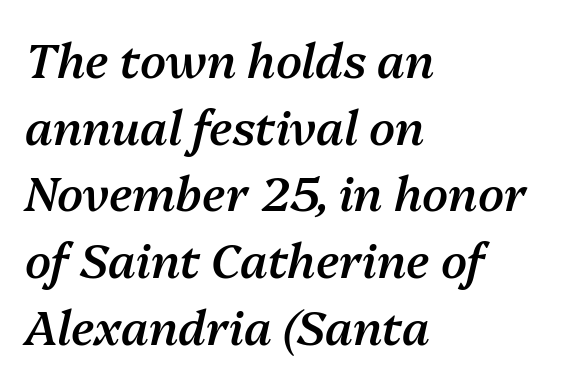
The image shows 47 px semibold type, italic (leaning right); set left-aligned, normal line spacing (1.42x), normal letter spacing, not underlined; medium stroke contrast and a medium x-height.
